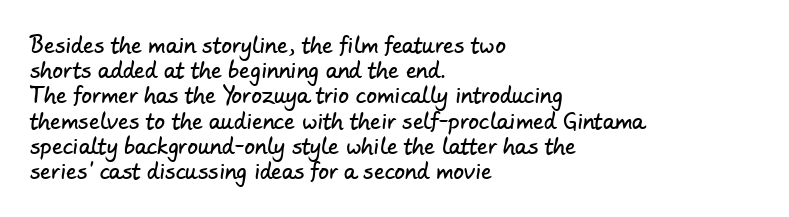
The image shows 21 px text type; set left-aligned, line spacing 1.2x, normal letter spacing, not underlined.
